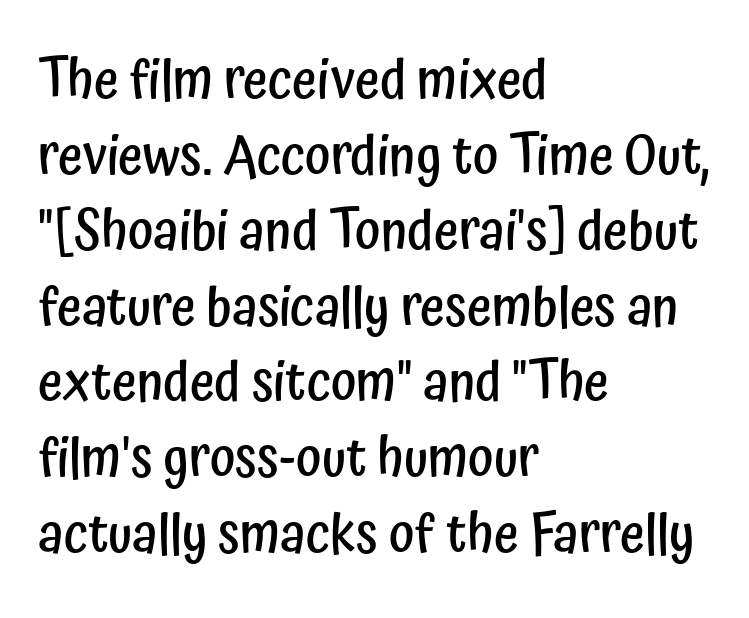
{"serif": "no", "italic": "no", "bold": "semi", "weight": "semibold", "width": "condensed", "stroke_contrast": "low", "x_height": "medium", "monospaced": "no", "underline": "no", "align": "left", "line_spacing": "normal", "line_spacing_ratio": 1.4, "letter_spacing": "normal", "letter_spacing_em": 0.0, "glyph_px": 54}
